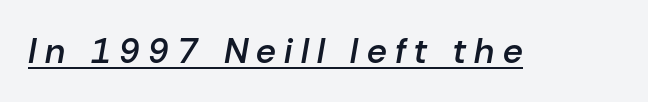
The image shows 35 px semibold type, italic (leaning right); set unusually wide letter spacing (+0.24 em), underlined; low stroke contrast and a medium x-height.
